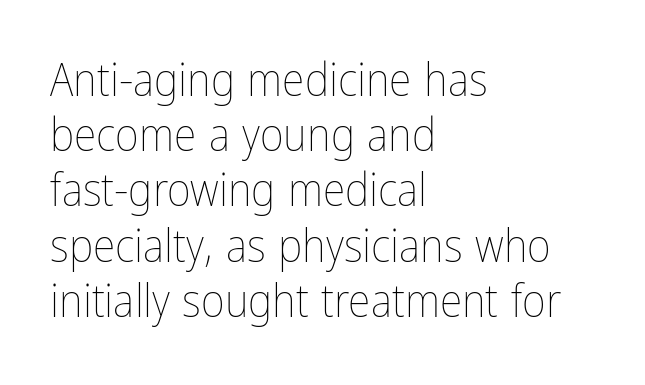
{"italic": "no", "bold": "no", "weight": "thin", "width": "condensed", "stroke_contrast": "low", "x_height": "medium", "monospaced": "no", "underline": "no", "align": "left", "line_spacing_ratio": 1.2, "letter_spacing": "normal", "letter_spacing_em": 0.0, "glyph_px": 46}
